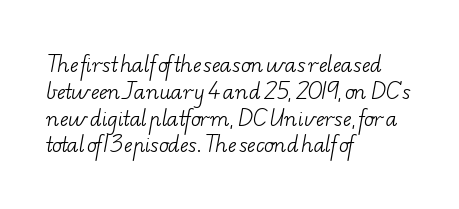
Type without underlining. A normal amount of white space separates one row of letters from the next. Horizontal alignment here is leftward, the default for most running prose. Inter-character spacing is left at the font's built-in metrics.
